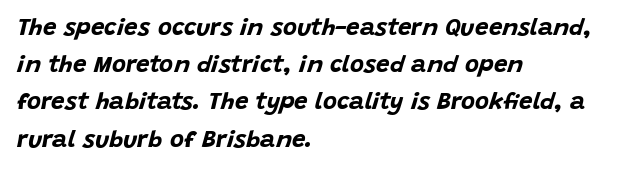
The image shows 24 px bold type, italic (leaning right); set left-aligned, normal line spacing (1.55x), normal letter spacing, not underlined.
